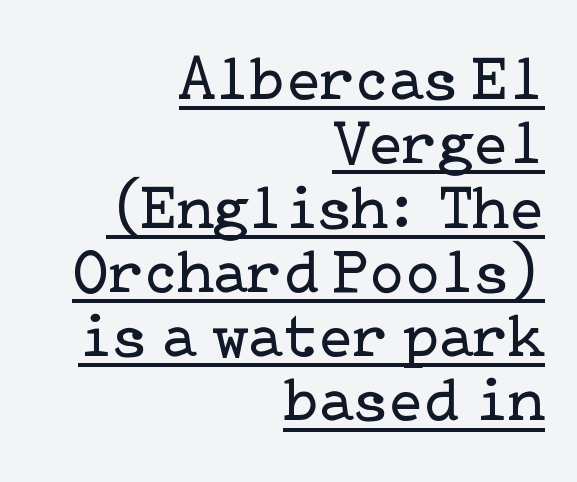
Is there much room between lines? No — they nearly touch. Nobody touched the tracking dial on this one. Somebody hit Ctrl+U on this one — the words are underlined. A flush-right, rag-left setting is used for this passage. Look at the bottom of the vertical strokes: they flare into serifs here. Tall strokes in this sample are plumb rather than angled.
